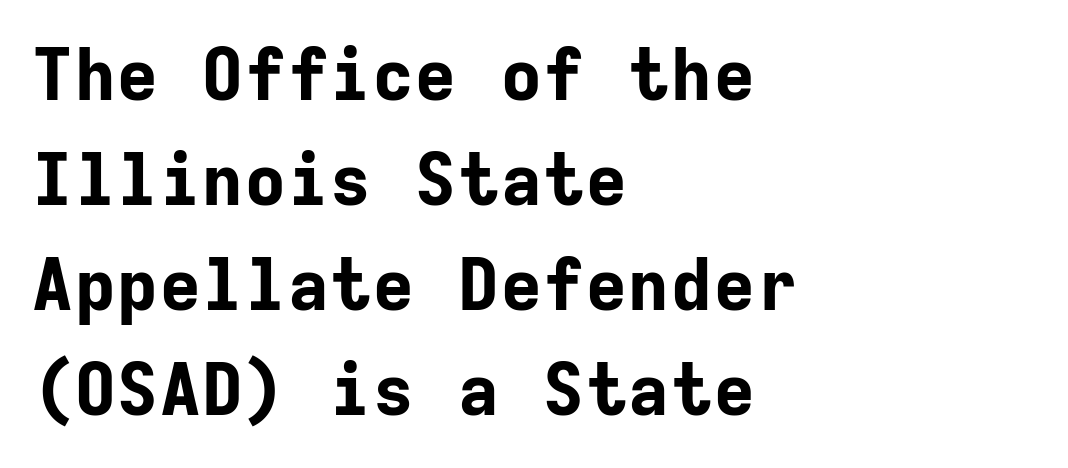
Q: Is the text bold? A: Yes.
Q: Is the text italic (slanted)? A: No, it is upright.
Q: Is the typeface a serif or a sans-serif typeface? A: Sans-serif.
Q: Is the text underlined? A: No.
Q: How is the paragraph aligned? A: Left-aligned.
Q: Is the spacing between letters normal or unusually wide? A: Normal.
Q: Is the spacing between lines tight, normal or loose? A: Normal.
Q: Width (condensed, normal, or wide)? A: Normal.
Q: Stroke contrast? A: Low.
Q: x-height? A: Medium.
Q: Monospaced? A: Yes.
